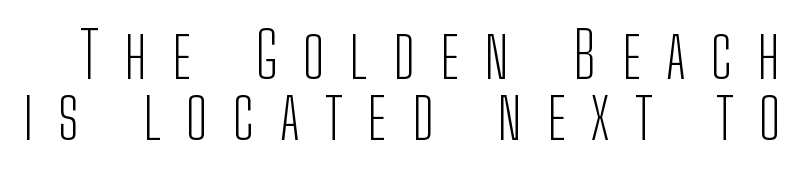
{"serif": "no", "italic": "no", "bold": "no", "weight": "light", "width": "condensed", "stroke_contrast": "low", "x_height": "medium", "monospaced": "no", "underline": "no", "line_spacing": "tight", "line_spacing_ratio": 0.96, "letter_spacing": "wide", "letter_spacing_em": 0.4, "glyph_px": 64}
